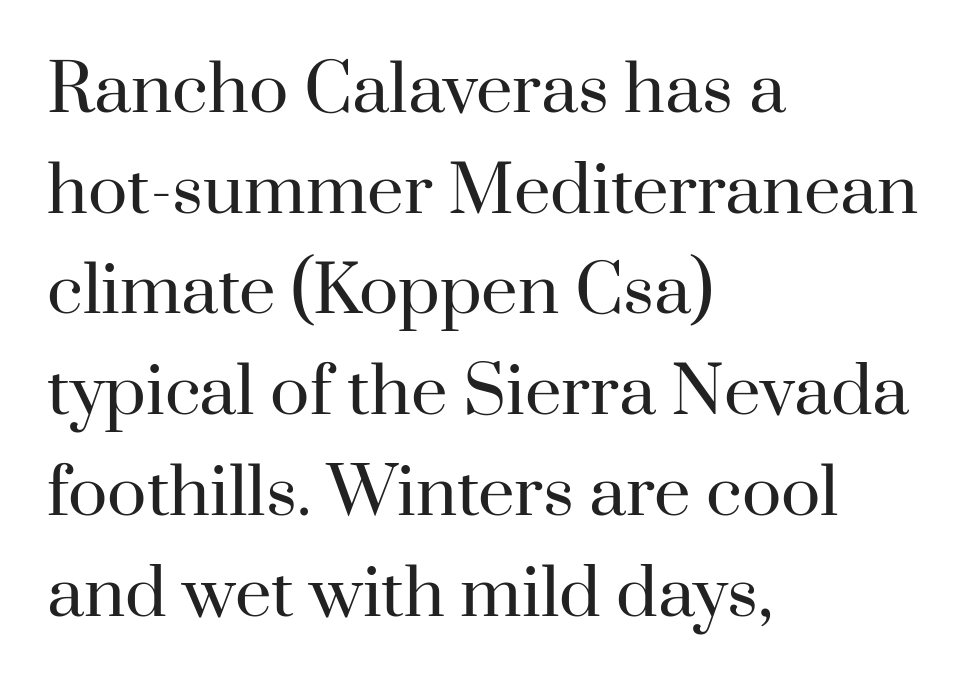
The image shows 65 px regular-weight serif type, upright; set left-aligned, normal line spacing (1.55x), normal letter spacing, not underlined; high stroke contrast and a small x-height.
